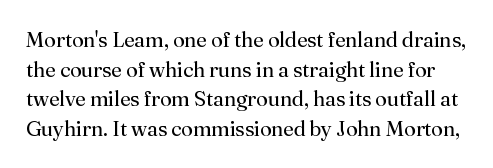
The image shows 21 px text type, upright; set normal line spacing (1.41x), normal letter spacing, not underlined.
